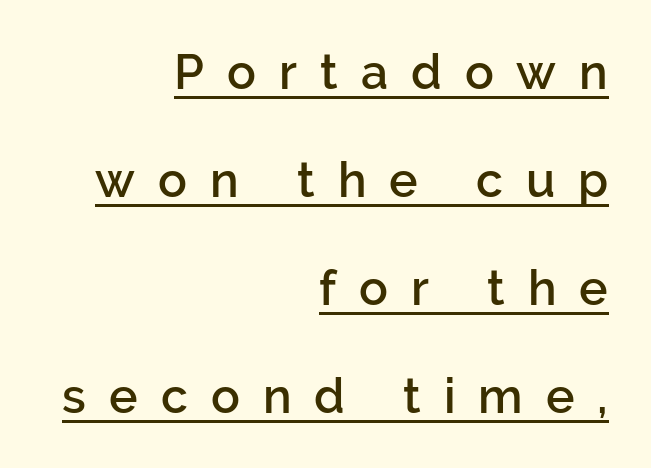
{"serif": "no", "italic": "no", "bold": "semi", "weight": "semibold", "width": "normal", "stroke_contrast": "low", "x_height": "medium", "monospaced": "no", "underline": "yes", "align": "right", "line_spacing": "loose", "line_spacing_ratio": 2.25, "letter_spacing": "wide", "letter_spacing_em": 0.48, "glyph_px": 48}
